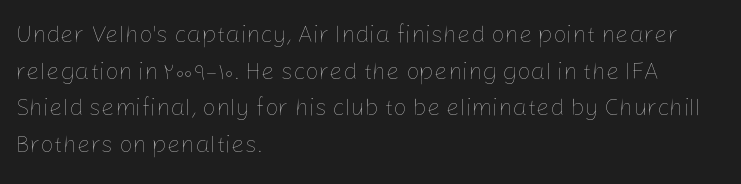
Q: Is the text bold? A: No.
Q: Is the text italic (slanted)? A: No, it is upright.
Q: Is the text underlined? A: No.
Q: How is the paragraph aligned? A: Left-aligned.
Q: Is the spacing between letters normal or unusually wide? A: Normal.
Q: Is the spacing between lines tight, normal or loose? A: Normal.
